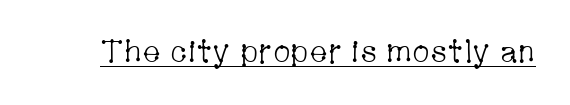
{"serif": "yes", "italic": "no", "bold": "no", "weight": "light", "width": "condensed", "stroke_contrast": "low", "x_height": "medium", "monospaced": "no", "underline": "yes", "letter_spacing": "normal", "letter_spacing_em": 0.0, "glyph_px": 31}
